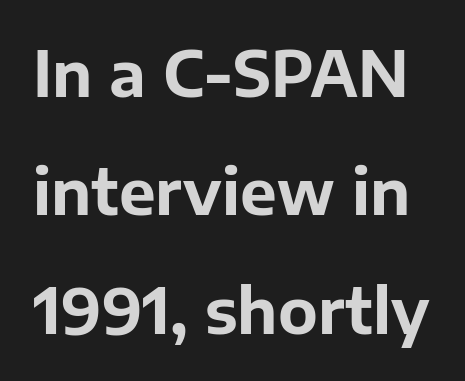
The font family rendered here belongs to the sans-serif group. The words here are not underlined. Rows of type keep a wide berth in the vertical direction. Thick stems and heavy bowls — unmistakably bold.
